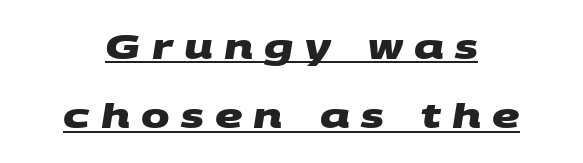
{"serif": "no", "bold": "yes", "weight": "heavy", "width": "wide", "stroke_contrast": "medium", "x_height": "large", "monospaced": "no", "underline": "yes", "align": "center", "line_spacing": "loose", "line_spacing_ratio": 2.03, "letter_spacing": "wide", "letter_spacing_em": 0.33, "glyph_px": 34}
